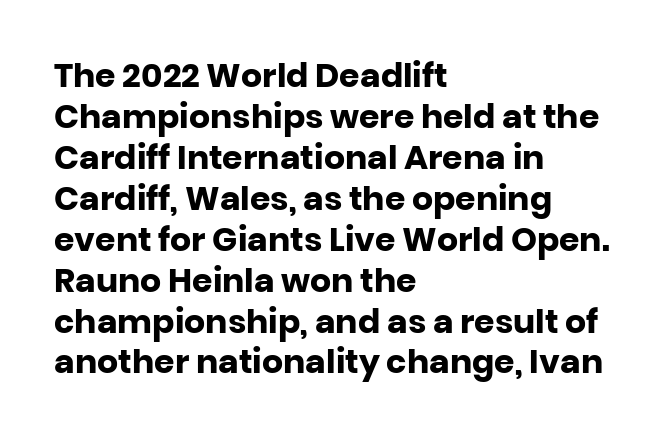
{"serif": "no", "italic": "no", "bold": "yes", "weight": "heavy", "width": "normal", "stroke_contrast": "low", "x_height": "large", "monospaced": "no", "underline": "no", "align": "left", "line_spacing_ratio": 1.24, "letter_spacing": "normal", "letter_spacing_em": 0.0, "glyph_px": 33}
